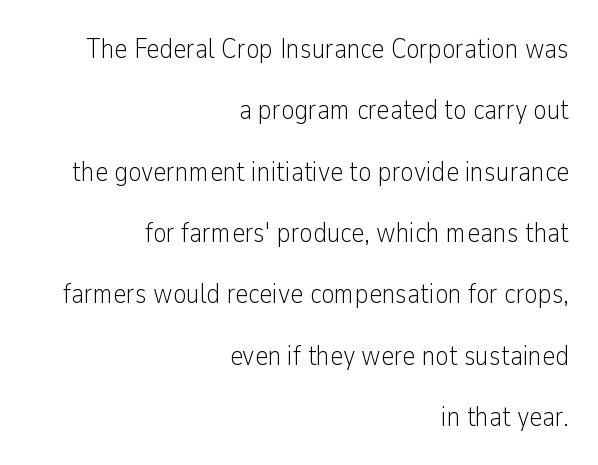
{"serif": "no", "italic": "no", "bold": "no", "weight": "light", "width": "condensed", "stroke_contrast": "low", "x_height": "medium", "monospaced": "no", "underline": "no", "align": "right", "line_spacing": "loose", "line_spacing_ratio": 2.19, "letter_spacing": "normal", "letter_spacing_em": 0.0, "glyph_px": 28}
